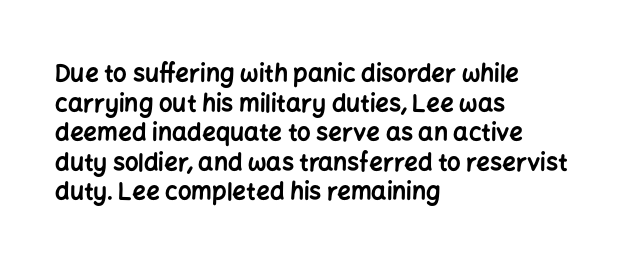
The image shows 24 px bold type, upright; set left-aligned, line spacing 1.23x, normal letter spacing, not underlined.
